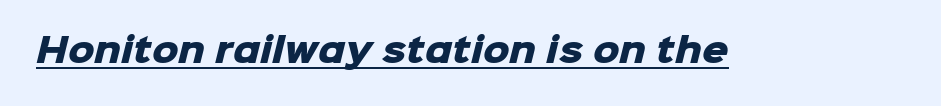
The image shows 33 px heavy sans-serif type; set normal letter spacing, underlined; low stroke contrast and a medium x-height.
